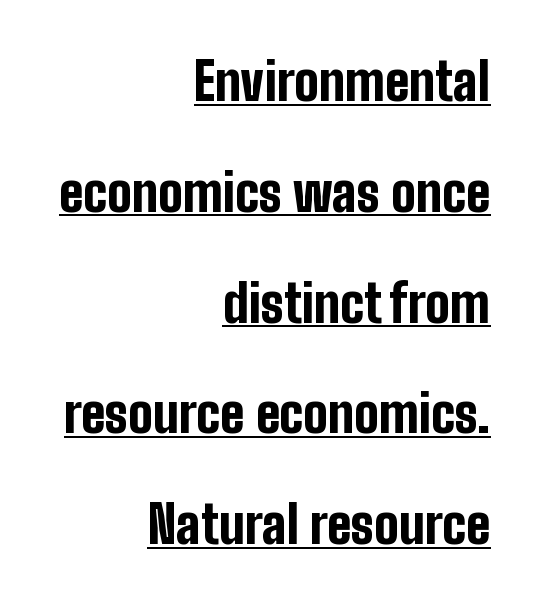
Q: Is the text bold? A: Yes.
Q: Is the text italic (slanted)? A: No, it is upright.
Q: Is the typeface a serif or a sans-serif typeface? A: Sans-serif.
Q: Is the text underlined? A: Yes.
Q: How is the paragraph aligned? A: Right-aligned.
Q: Is the spacing between letters normal or unusually wide? A: Normal.
Q: Is the spacing between lines tight, normal or loose? A: Loose.
Q: Width (condensed, normal, or wide)? A: Condensed.
Q: Stroke contrast? A: Low.
Q: x-height? A: Medium.
Q: Monospaced? A: No.
